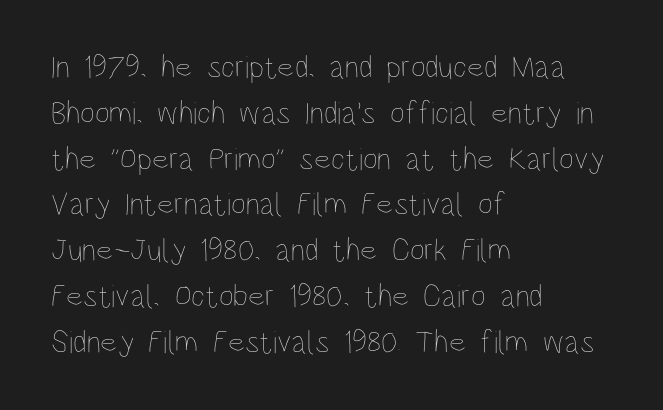
Every character sits straight up, as roman type does. Check under the words: just untouched page. Do the characters align in a grid? No, the font is proportional. The gaps between neighbouring characters are ordinary and unremarkable. Vertically, the passage feels balanced, rows spaced as you'd expect. Weight: in the light-to-regular range.
